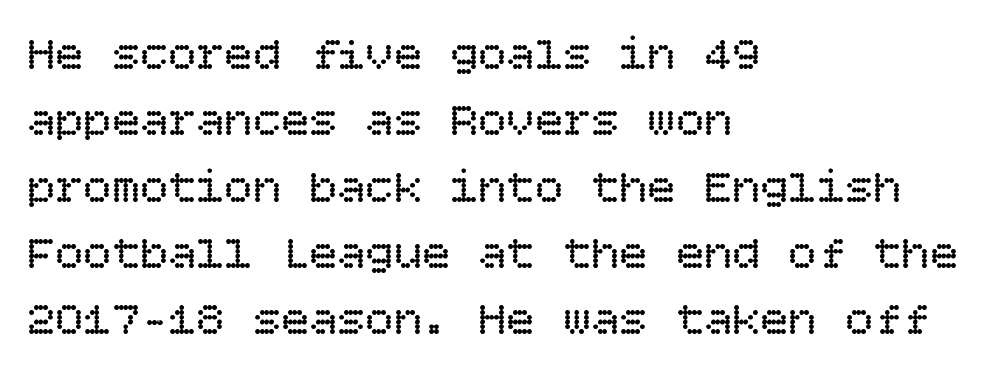
{"italic": "no", "bold": "no", "weight": "regular", "width": "normal", "stroke_contrast": "low", "x_height": "large", "underline": "no", "align": "left", "line_spacing": "normal", "line_spacing_ratio": 1.41, "letter_spacing": "normal", "letter_spacing_em": 0.0, "glyph_px": 47}
